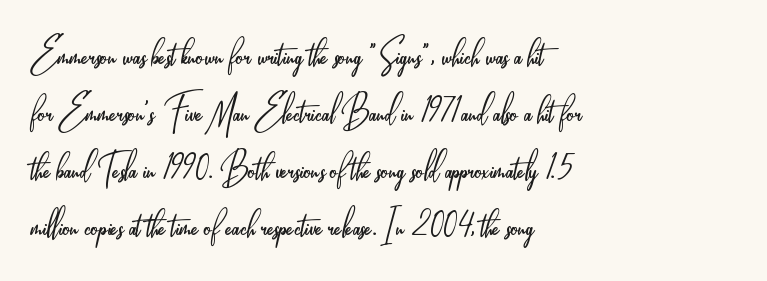
{"serif": "no", "bold": "no", "weight": "light", "width": "condensed", "stroke_contrast": "low", "x_height": "small", "monospaced": "no", "underline": "no", "align": "left", "line_spacing_ratio": 1.24, "letter_spacing": "normal", "letter_spacing_em": 0.0, "glyph_px": 46}
